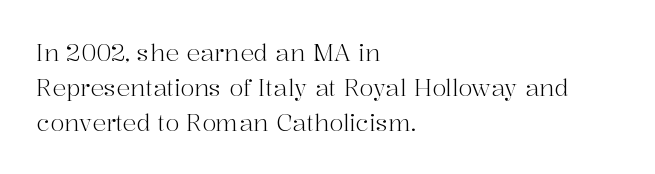
{"italic": "no", "bold": "no", "underline": "no", "align": "left", "line_spacing": "normal", "line_spacing_ratio": 1.52, "letter_spacing": "normal", "letter_spacing_em": 0.0, "glyph_px": 23}
